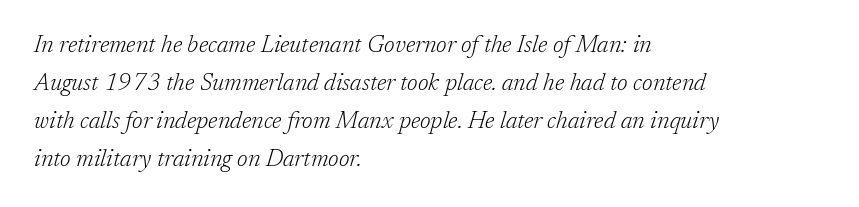
Q: Is the text bold? A: No.
Q: Is the text italic (slanted)? A: Yes, it leans right by about 17 degrees.
Q: Is the text underlined? A: No.
Q: How is the paragraph aligned? A: Left-aligned.
Q: Is the spacing between letters normal or unusually wide? A: Normal.
Q: Is the spacing between lines tight, normal or loose? A: Normal.
